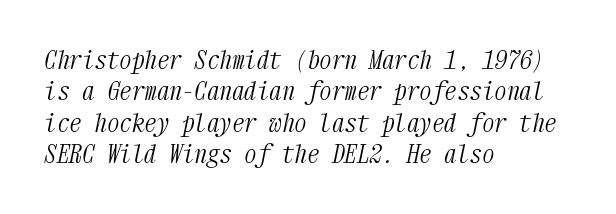
Q: Is the text bold? A: No.
Q: Is the text italic (slanted)? A: Yes, it leans right by about 12 degrees.
Q: Is the text underlined? A: No.
Q: How is the paragraph aligned? A: Left-aligned.
Q: Is the spacing between letters normal or unusually wide? A: Normal.
Q: Is the spacing between lines tight, normal or loose? A: Normal.
